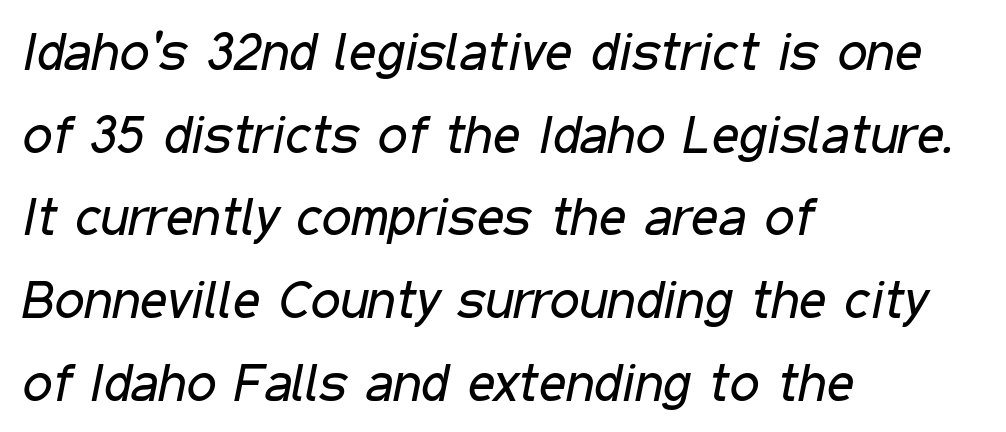
{"italic": "yes", "lean": "right", "slant_degrees": 11, "bold": "no", "weight": "regular", "width": "condensed", "stroke_contrast": "low", "x_height": "medium", "monospaced": "no", "underline": "no", "align": "left", "line_spacing": "normal", "line_spacing_ratio": 1.56, "letter_spacing": "normal", "letter_spacing_em": 0.0, "glyph_px": 53}
